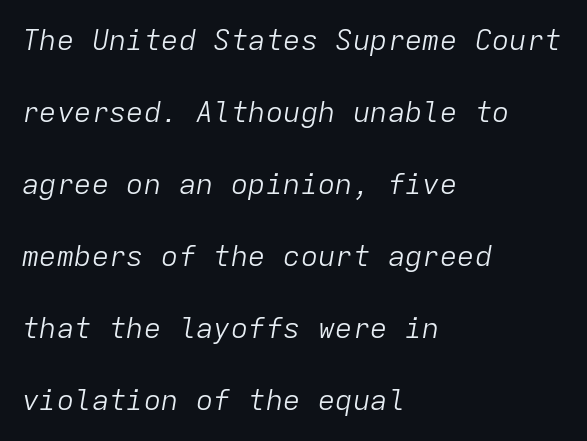
A typesetter would call this monospace, since all characters share one set width. When letters slant like this, we call the style italic. Default kerning and tracking; the words read as compact shapes. Line beginnings align vertically; line endings do not. The passage shown stacks its lines with a broad gap.
